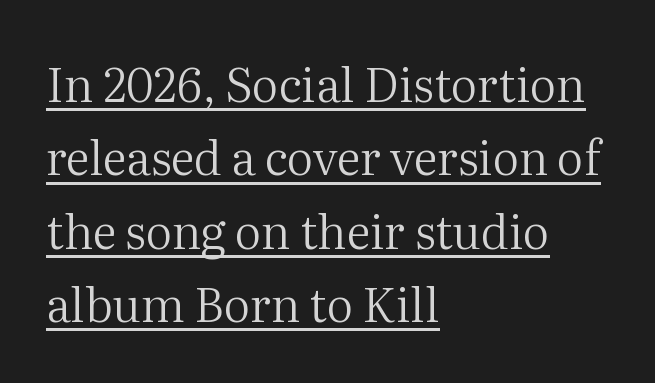
Q: Is the text bold? A: No.
Q: Is the text italic (slanted)? A: No, it is upright.
Q: Is the typeface a serif or a sans-serif typeface? A: Serif.
Q: Is the text underlined? A: Yes.
Q: How is the paragraph aligned? A: Left-aligned.
Q: Is the spacing between letters normal or unusually wide? A: Normal.
Q: Is the spacing between lines tight, normal or loose? A: Normal.
Q: Width (condensed, normal, or wide)? A: Normal.
Q: Stroke contrast? A: Medium.
Q: x-height? A: Medium.
Q: Monospaced? A: No.
